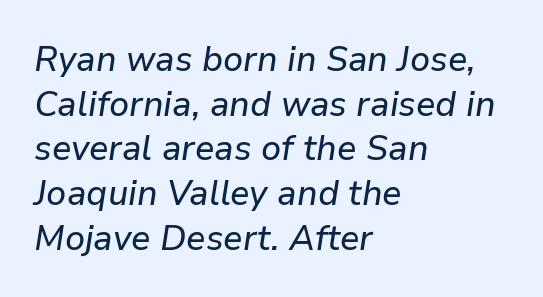
The image shows 36 px text type, italic (leaning right); set left-aligned, line spacing 1.24x, normal letter spacing, not underlined; low stroke contrast and a medium x-height.
